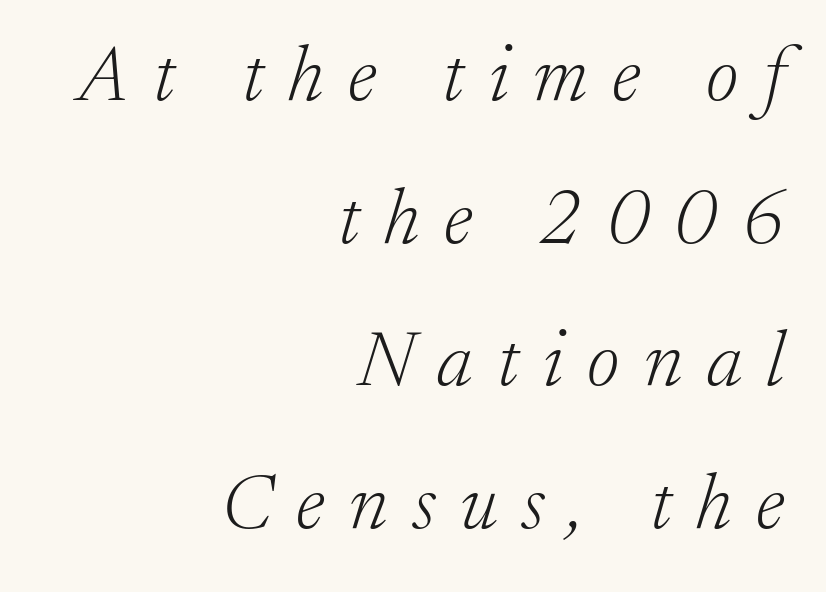
Q: Is the text bold? A: No.
Q: Is the text italic (slanted)? A: Yes, it leans right by about 17 degrees.
Q: Is the typeface a serif or a sans-serif typeface? A: Serif.
Q: Is the text underlined? A: No.
Q: How is the paragraph aligned? A: Right-aligned.
Q: Is the spacing between letters normal or unusually wide? A: Unusually wide.
Q: Width (condensed, normal, or wide)? A: Normal.
Q: Stroke contrast? A: Low.
Q: x-height? A: Medium.
Q: Monospaced? A: No.
